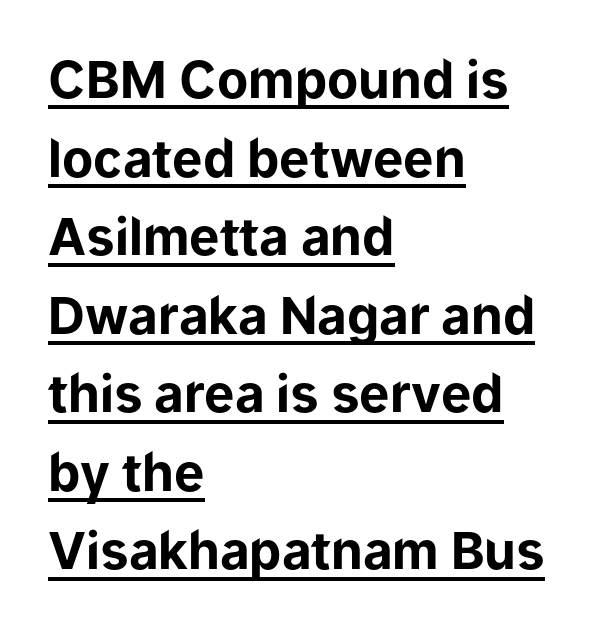
The image shows 51 px bold sans-serif type, upright; set left-aligned, normal line spacing (1.54x), normal letter spacing, underlined; low stroke contrast and a medium x-height.
